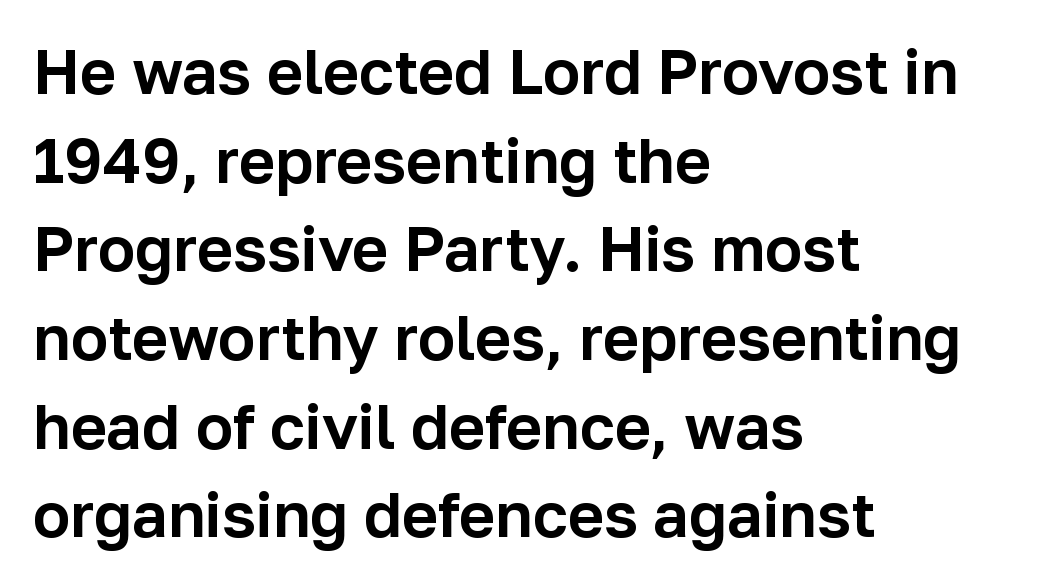
The image shows 62 px sans-serif type, upright; set left-aligned, normal line spacing (1.43x), normal letter spacing, not underlined; low stroke contrast and a medium x-height.
